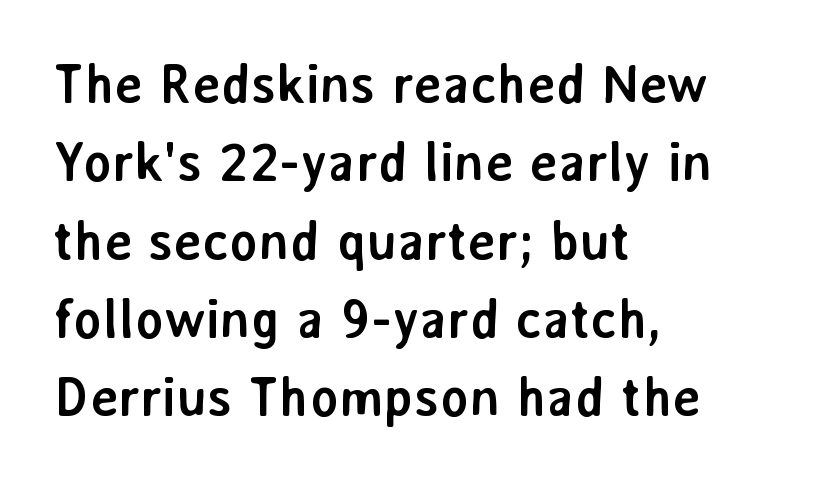
The image shows 54 px semibold sans-serif type, upright; set left-aligned, normal line spacing (1.45x), normal letter spacing, not underlined; low stroke contrast and a medium x-height.
